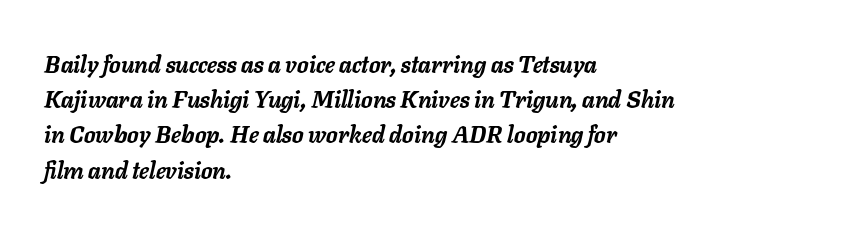
Q: Is the text bold? A: Yes.
Q: Is the text italic (slanted)? A: Yes, it leans right by about 11 degrees.
Q: Is the text underlined? A: No.
Q: How is the paragraph aligned? A: Left-aligned.
Q: Is the spacing between letters normal or unusually wide? A: Normal.
Q: Is the spacing between lines tight, normal or loose? A: Normal.
